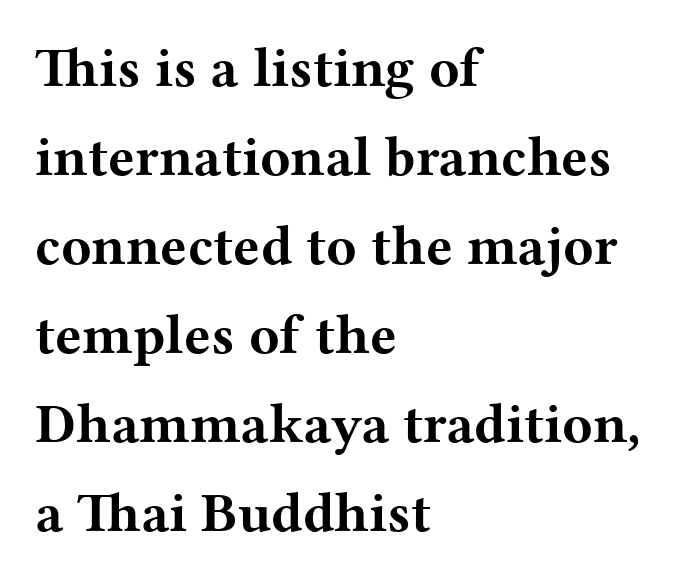
The image shows 56 px bold, wide serif type, upright; set left-aligned, normal line spacing (1.59x), normal letter spacing, not underlined; medium stroke contrast and a medium x-height.
